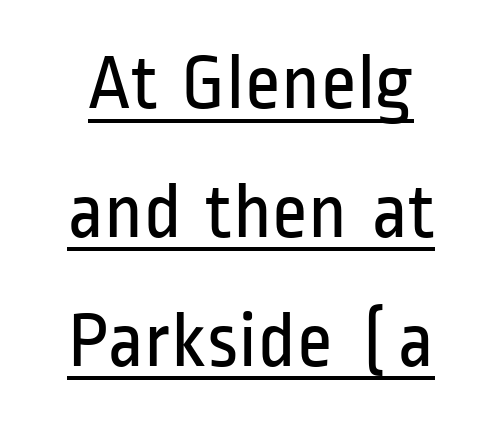
{"serif": "no", "italic": "no", "bold": "no", "weight": "regular", "width": "condensed", "stroke_contrast": "low", "x_height": "medium", "monospaced": "no", "underline": "yes", "line_spacing": "normal", "line_spacing_ratio": 1.63, "letter_spacing": "normal", "letter_spacing_em": 0.0, "glyph_px": 79}
